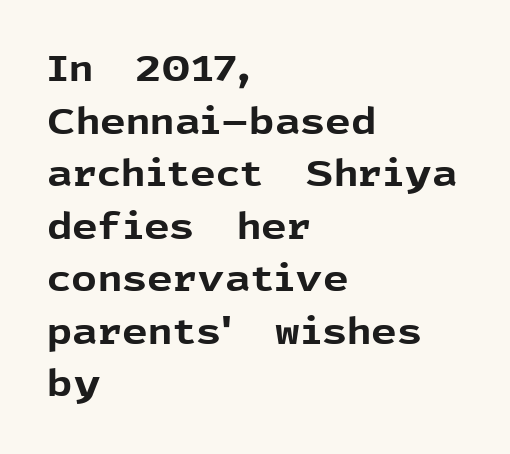
{"serif": "no", "italic": "no", "bold": "yes", "weight": "bold", "width": "normal", "x_height": "medium", "monospaced": "no", "underline": "no", "align": "left", "line_spacing": "normal", "line_spacing_ratio": 1.46, "letter_spacing": "normal", "letter_spacing_em": 0.0, "glyph_px": 36}
